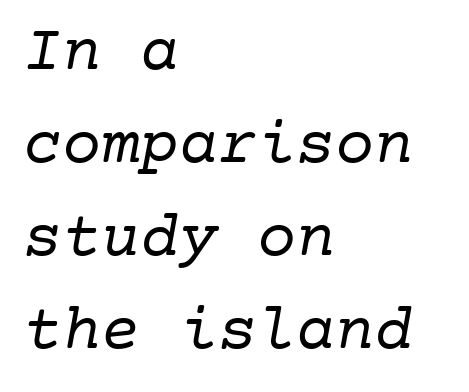
A clean baseline with only descenders dipping below it. Compared with a typical body face, this is equally light or lighter still. The typeface chosen for these lines features serifs. One-word summary of the alignment: left.
